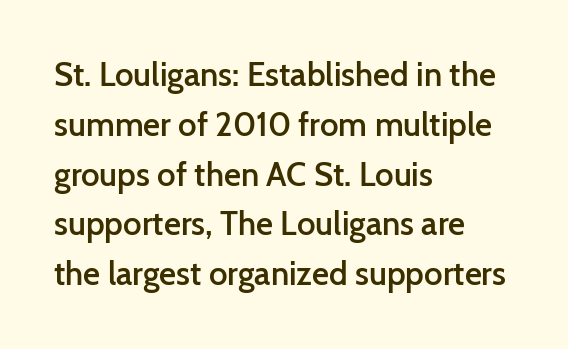
{"serif": "no", "italic": "no", "bold": "semi", "weight": "semibold", "width": "normal", "stroke_contrast": "low", "x_height": "medium", "monospaced": "no", "underline": "no", "align": "left", "line_spacing": "normal", "line_spacing_ratio": 1.51, "letter_spacing": "normal", "letter_spacing_em": 0.0, "glyph_px": 33}
